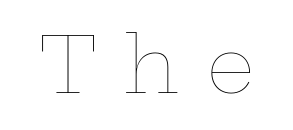
The image shows 76 px thin, wide type, upright; set unusually wide letter spacing (+0.36 em), not underlined; low stroke contrast and a medium x-height.
